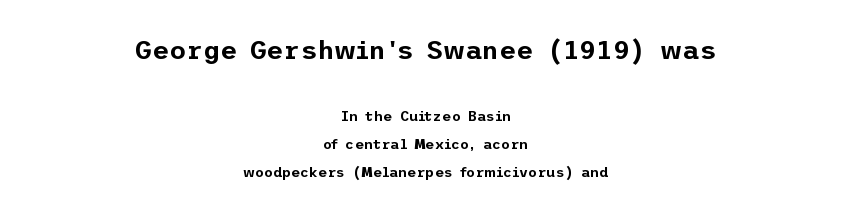
{"italic": "no", "underline": "no", "align": "center", "line_spacing": "loose", "line_spacing_ratio": 2.0, "letter_spacing": "normal", "letter_spacing_em": 0.0, "larger_block": "first", "size_ratio": 1.86, "glyph_px": 26}
